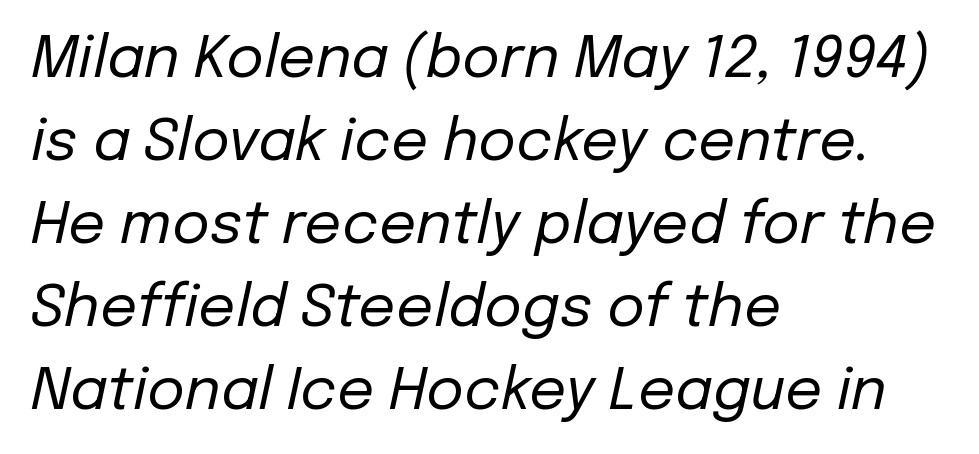
{"italic": "yes", "lean": "right", "slant_degrees": 12, "bold": "no", "weight": "regular", "width": "normal", "stroke_contrast": "low", "x_height": "medium", "monospaced": "no", "underline": "no", "align": "left", "line_spacing": "normal", "line_spacing_ratio": 1.43, "letter_spacing": "normal", "letter_spacing_em": 0.0, "glyph_px": 58}
